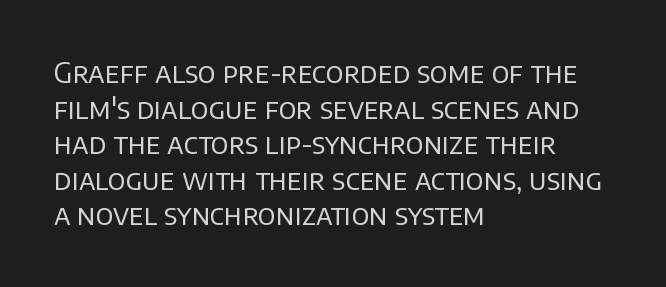
Where is the straight margin? On the left. The type family on display is of the sans-serif kind. Words appear dense and cohesive because spacing is normal. The space directly below the letters is spotless. Is this a heavy cut? Hardly; it is regular or lighter. Every stem runs plumb, perpendicular to the baseline.
